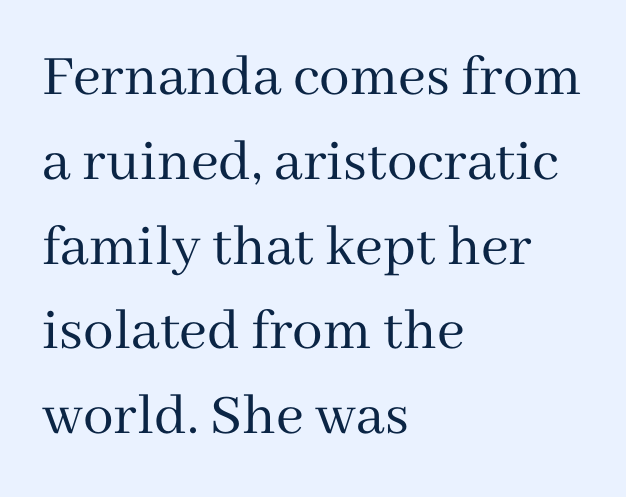
Q: Is the text bold? A: No.
Q: Is the text italic (slanted)? A: No, it is upright.
Q: Is the typeface a serif or a sans-serif typeface? A: Serif.
Q: Is the text underlined? A: No.
Q: How is the paragraph aligned? A: Left-aligned.
Q: Is the spacing between letters normal or unusually wide? A: Normal.
Q: Is the spacing between lines tight, normal or loose? A: Normal.
Q: Width (condensed, normal, or wide)? A: Normal.
Q: Stroke contrast? A: Medium.
Q: x-height? A: Medium.
Q: Monospaced? A: No.
